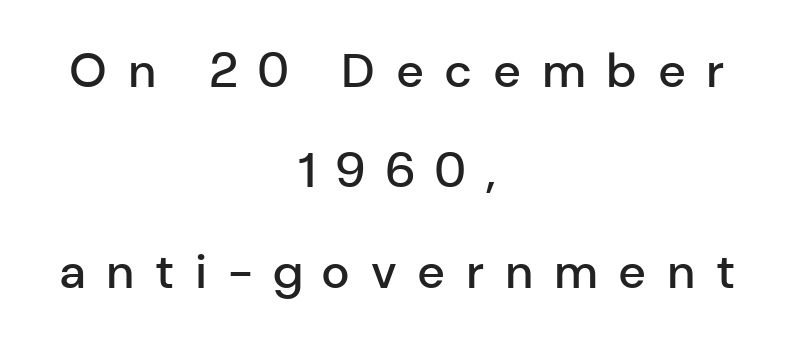
The image shows 48 px semibold sans-serif type, upright; set centered, loose line spacing (2.09x), unusually wide letter spacing (+0.43 em), not underlined; low stroke contrast and a medium x-height.
